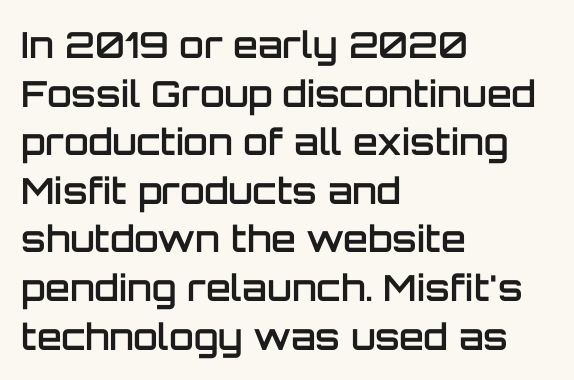
{"serif": "no", "italic": "no", "bold": "semi", "weight": "semibold", "width": "normal", "stroke_contrast": "low", "x_height": "large", "monospaced": "no", "underline": "no", "align": "left", "line_spacing": "normal", "line_spacing_ratio": 1.35, "letter_spacing": "normal", "letter_spacing_em": 0.0, "glyph_px": 36}
